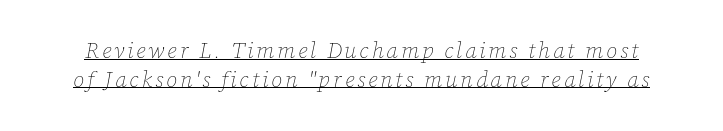
Weight class: somewhere from thin through regular. Quick note: underline on. Regarding leading, the lines here are spaced in the standard way. Is the type slanted? Yes — the strokes lean at a clear angle.
